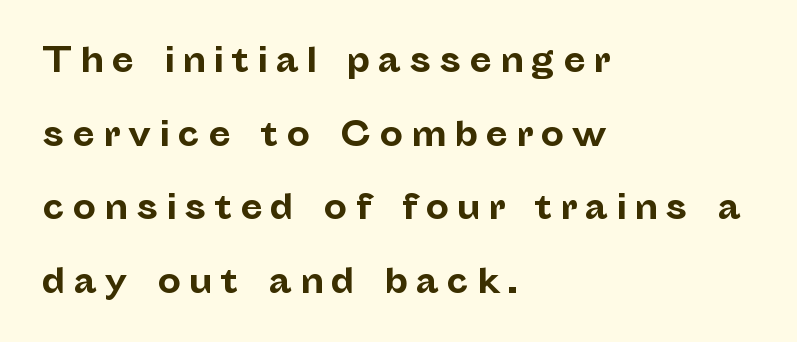
Observe the absence of serifs on each vertical stroke in this sample. The rendering uses a large line-height, opening up the rows. Spacing verdict: proportional, widths tailored to each character. Ordinary non-slanted type is in use.
